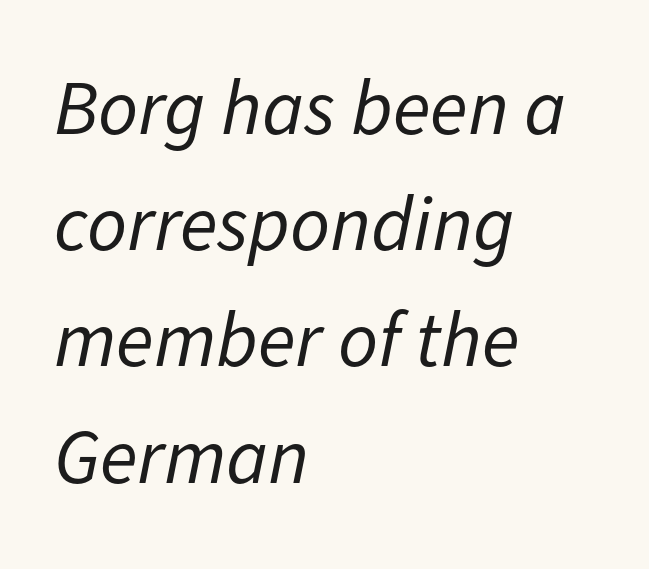
Q: Is the text bold? A: No.
Q: Is the text italic (slanted)? A: Yes, it leans right by about 11 degrees.
Q: Is the text underlined? A: No.
Q: How is the paragraph aligned? A: Left-aligned.
Q: Is the spacing between letters normal or unusually wide? A: Normal.
Q: Is the spacing between lines tight, normal or loose? A: Normal.
Q: Width (condensed, normal, or wide)? A: Normal.
Q: Stroke contrast? A: Low.
Q: x-height? A: Medium.
Q: Monospaced? A: No.
